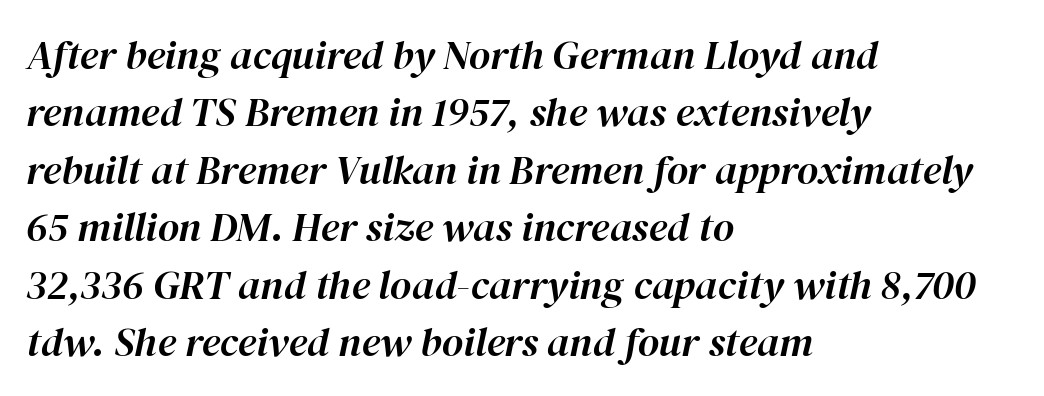
Q: Is the text italic (slanted)? A: Yes, it leans right by about 12 degrees.
Q: Is the text underlined? A: No.
Q: How is the paragraph aligned? A: Left-aligned.
Q: Is the spacing between letters normal or unusually wide? A: Normal.
Q: Is the spacing between lines tight, normal or loose? A: Normal.
Q: Width (condensed, normal, or wide)? A: Normal.
Q: Stroke contrast? A: High.
Q: x-height? A: Medium.
Q: Monospaced? A: No.
